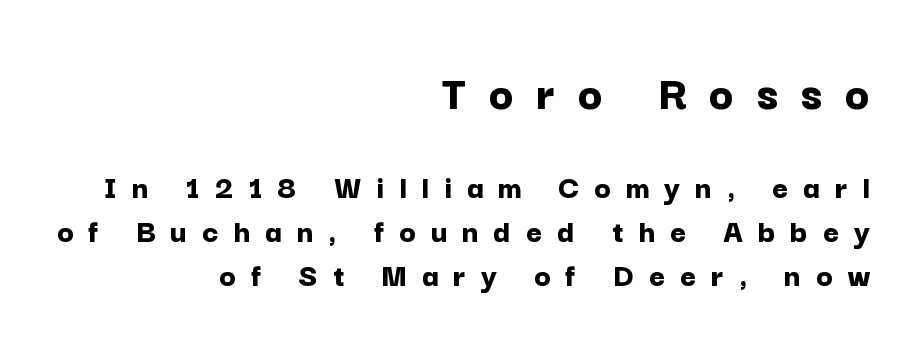
Q: Is the text bold? A: Yes.
Q: Is the text italic (slanted)? A: No, it is upright.
Q: Is the typeface a serif or a sans-serif typeface? A: Sans-serif.
Q: Is the text underlined? A: No.
Q: How is the paragraph aligned? A: Right-aligned.
Q: Is the spacing between letters normal or unusually wide? A: Unusually wide.
Q: Is the spacing between lines tight, normal or loose? A: Normal.
Q: Which block of text is set in a larger size, the first (top) or the second (bottom)? A: The first (top) one.
Q: Width (condensed, normal, or wide)? A: Normal.
Q: Stroke contrast? A: Low.
Q: x-height? A: Medium.
Q: Monospaced? A: No.
